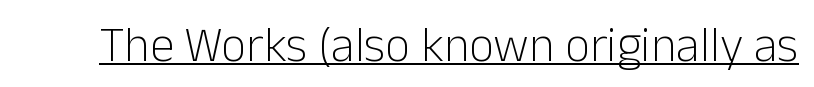
{"serif": "no", "italic": "no", "bold": "no", "weight": "light", "width": "normal", "stroke_contrast": "low", "x_height": "medium", "monospaced": "no", "underline": "yes", "letter_spacing": "normal", "letter_spacing_em": 0.0, "glyph_px": 49}
